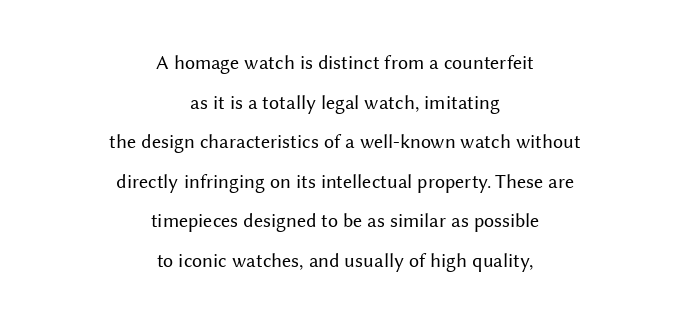
{"italic": "no", "bold": "no", "underline": "no", "align": "center", "line_spacing": "loose", "line_spacing_ratio": 1.98, "letter_spacing": "normal", "letter_spacing_em": 0.0, "glyph_px": 20}
